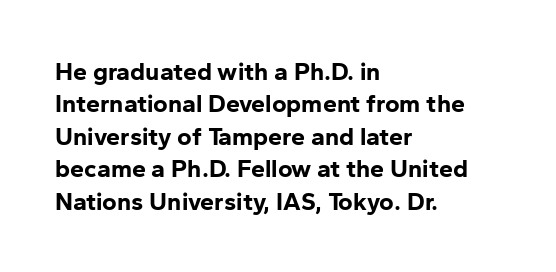
{"italic": "no", "bold": "yes", "underline": "no", "align": "left", "line_spacing": "normal", "line_spacing_ratio": 1.3, "letter_spacing": "normal", "letter_spacing_em": 0.0, "glyph_px": 25}
